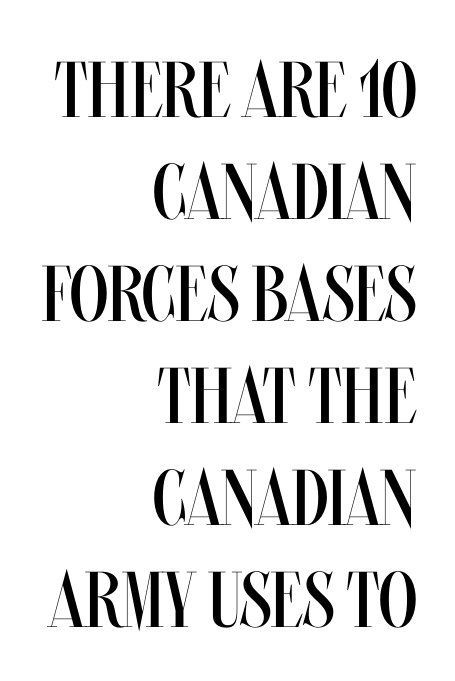
The typeface has the unassuming heft of standard copy or less. Where is the straight margin? On the right. Does the leading feel generous? No, just average. Quick note: underline off.
